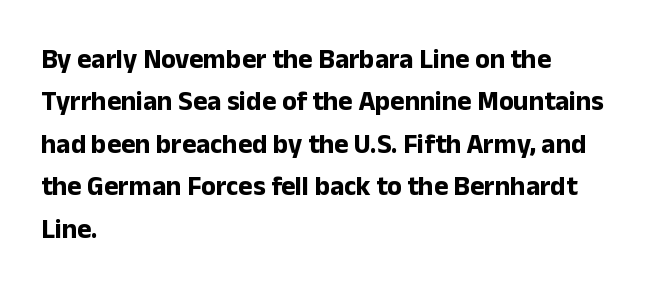
The image shows 27 px bold type, upright; set left-aligned, normal line spacing (1.57x), normal letter spacing, not underlined.
